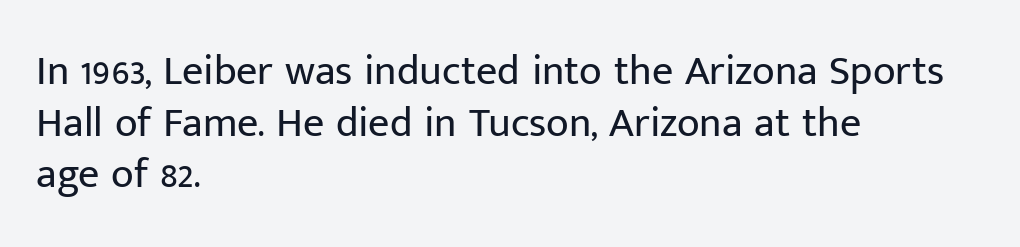
The image shows 42 px regular-weight sans-serif type, upright; set left-aligned, line spacing 1.23x, normal letter spacing, not underlined; low stroke contrast and a medium x-height.
